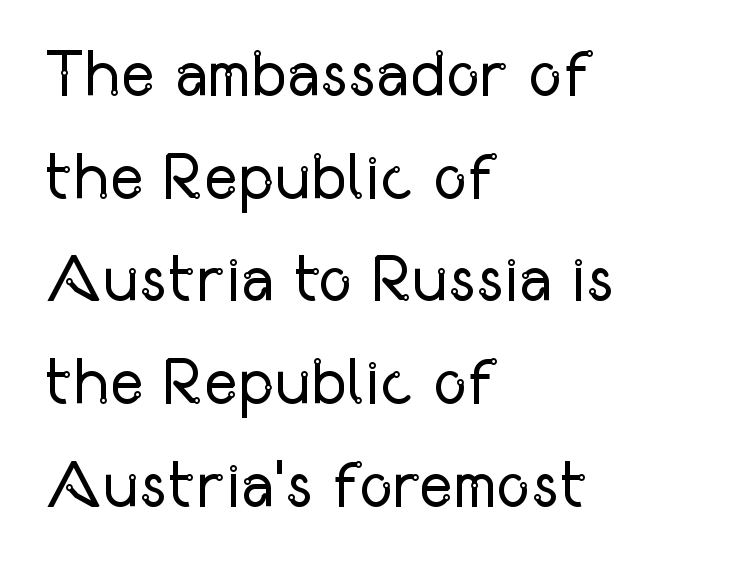
{"serif": "no", "italic": "no", "bold": "no", "weight": "regular", "width": "condensed", "stroke_contrast": "low", "x_height": "medium", "monospaced": "no", "underline": "no", "align": "left", "line_spacing": "normal", "line_spacing_ratio": 1.58, "letter_spacing": "normal", "letter_spacing_em": 0.0, "glyph_px": 65}
